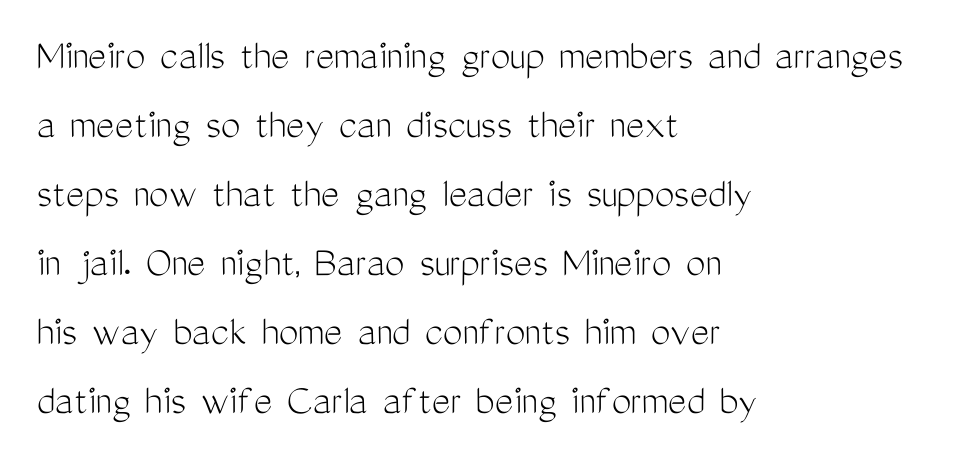
{"serif": "no", "italic": "no", "bold": "no", "weight": "light", "width": "condensed", "stroke_contrast": "medium", "x_height": "medium", "monospaced": "no", "underline": "no", "align": "left", "line_spacing": "normal", "line_spacing_ratio": 1.57, "letter_spacing": "normal", "letter_spacing_em": 0.0, "glyph_px": 44}
